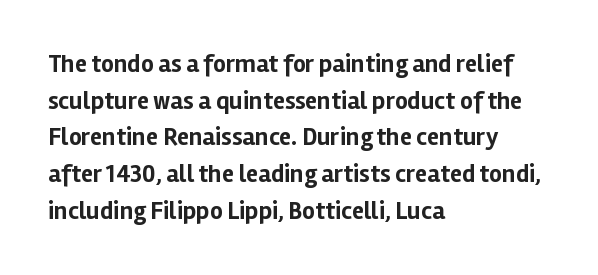
The image shows 25 px bold type, upright; set left-aligned, normal line spacing (1.47x), normal letter spacing, not underlined.
